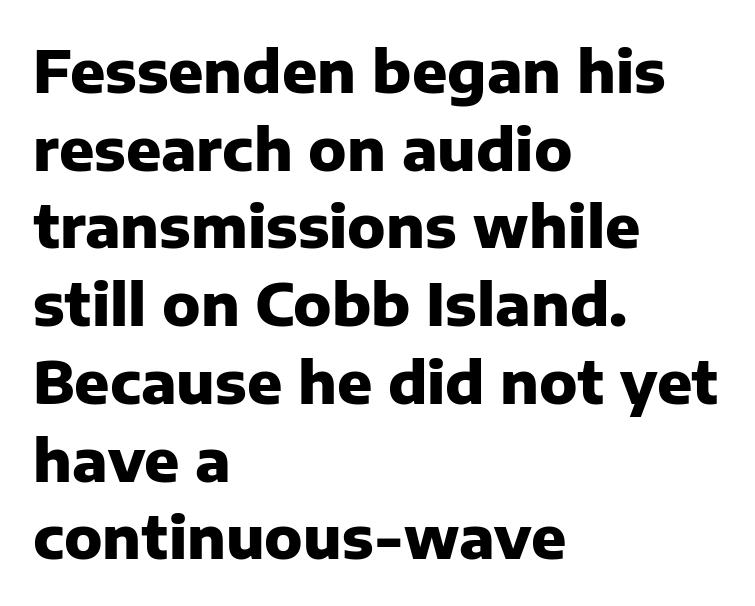
The image shows 58 px heavy sans-serif type, upright; set left-aligned, normal line spacing (1.34x), normal letter spacing, not underlined; low stroke contrast and a medium x-height.
